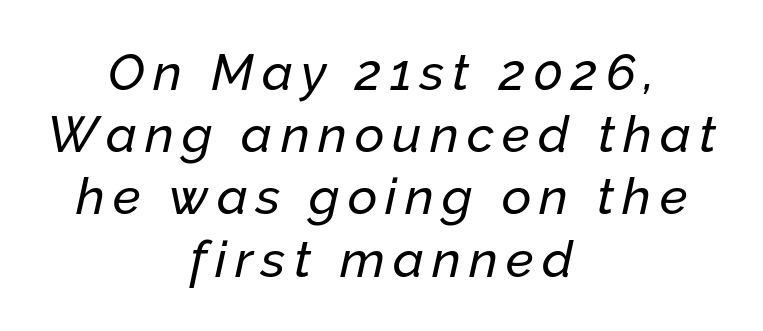
The image shows 51 px text type, italic (leaning right); set centered, line spacing 1.22x, not underlined; low stroke contrast and a medium x-height.
